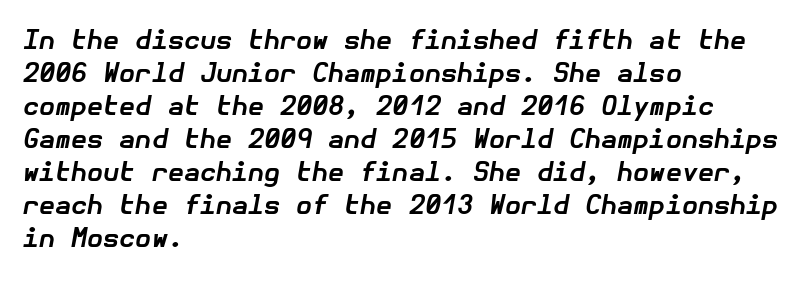
The image shows 26 px bold type, italic (leaning right); set left-aligned, normal line spacing (1.27x), normal letter spacing, not underlined.
